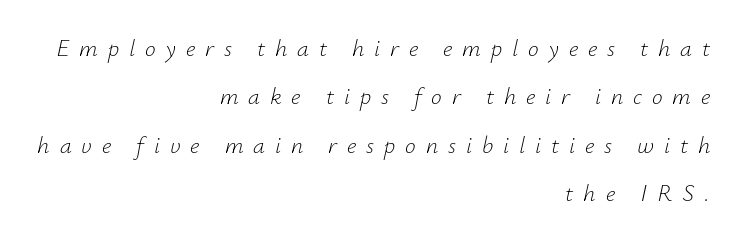
The image shows 24 px text type, italic (leaning right); set right-aligned, loose line spacing (2.02x), unusually wide letter spacing (+0.41 em), not underlined.
